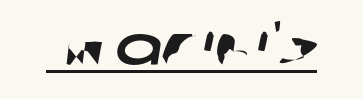
{"serif": "no", "width": "wide", "stroke_contrast": "low", "x_height": "medium", "monospaced": "no", "underline": "yes", "letter_spacing": "normal", "letter_spacing_em": 0.0, "glyph_px": 56}
